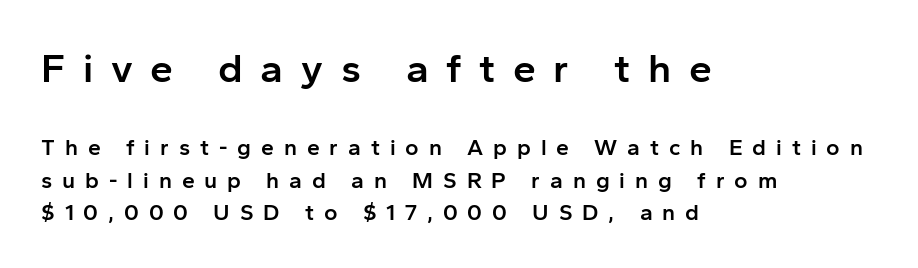
The image shows 41 px semibold sans-serif type, upright; set left-aligned, normal line spacing (1.42x), unusually wide letter spacing (+0.43 em), not underlined; the first (top) block is 1.78x larger; low stroke contrast and a medium x-height.
